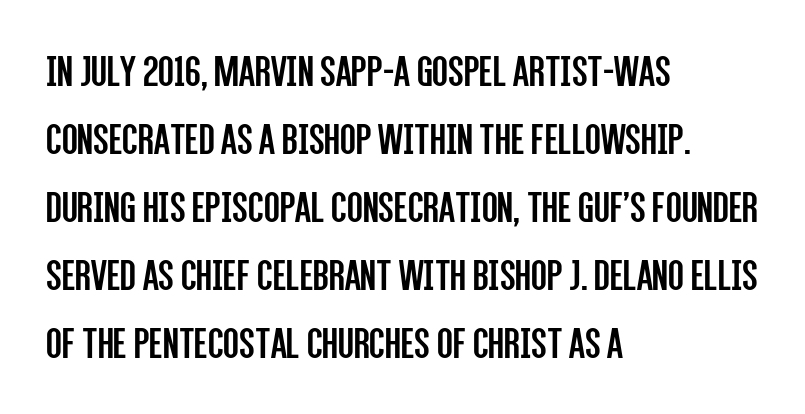
Q: Is the text bold? A: No.
Q: Is the text italic (slanted)? A: No, it is upright.
Q: Is the typeface a serif or a sans-serif typeface? A: Sans-serif.
Q: Is the text underlined? A: No.
Q: How is the paragraph aligned? A: Left-aligned.
Q: Is the spacing between letters normal or unusually wide? A: Normal.
Q: Is the spacing between lines tight, normal or loose? A: Normal.
Q: Width (condensed, normal, or wide)? A: Condensed.
Q: Stroke contrast? A: Low.
Q: x-height? A: Large.
Q: Monospaced? A: No.
